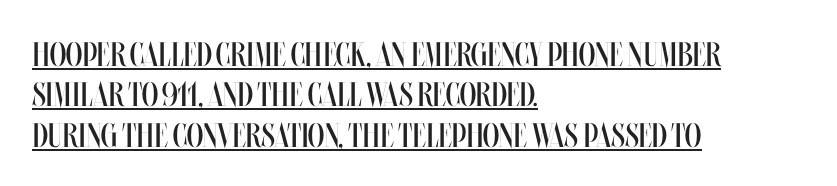
Honestly, the underline is the first thing you notice here. The letters advance in unequal steps, a hallmark of proportional type. Casual observation: everything's shoved over to the left. The letterforms sit at book weight or below.
